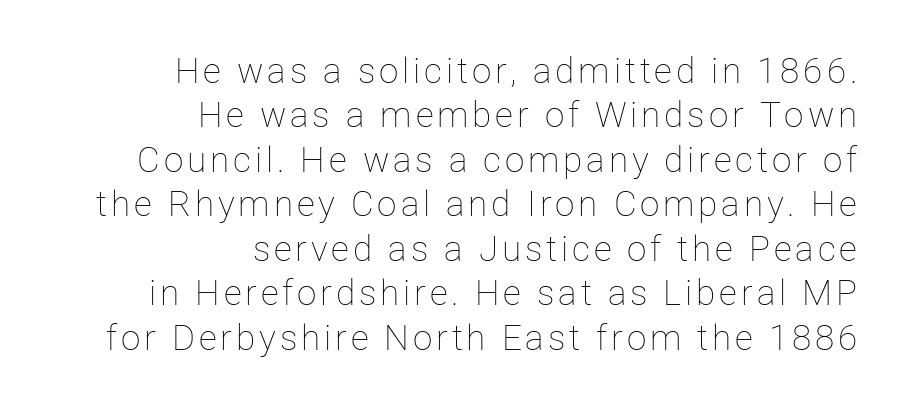
Q: Is the text bold? A: No.
Q: Is the text italic (slanted)? A: No, it is upright.
Q: Is the text underlined? A: No.
Q: How is the paragraph aligned? A: Right-aligned.
Q: Is the spacing between lines tight, normal or loose? A: Normal.
Q: Width (condensed, normal, or wide)? A: Normal.
Q: Stroke contrast? A: Low.
Q: x-height? A: Medium.
Q: Monospaced? A: No.
